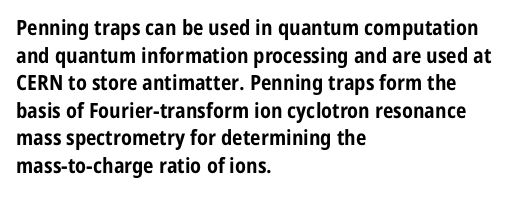
Normally led — the rows are evenly, conventionally spaced. Caption: standard tracking, unaltered. Check the space under the baseline: it is left empty. This sample is left-justified, so line endings fall wherever the words run out. These lines were composed using upright roman letters.
